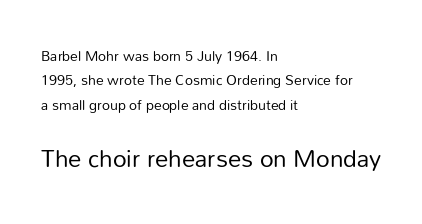
{"italic": "no", "bold": "no", "underline": "no", "align": "left", "line_spacing_ratio": 1.74, "letter_spacing": "normal", "letter_spacing_em": 0.0, "larger_block": "second", "size_ratio": 1.71, "glyph_px": 24}
